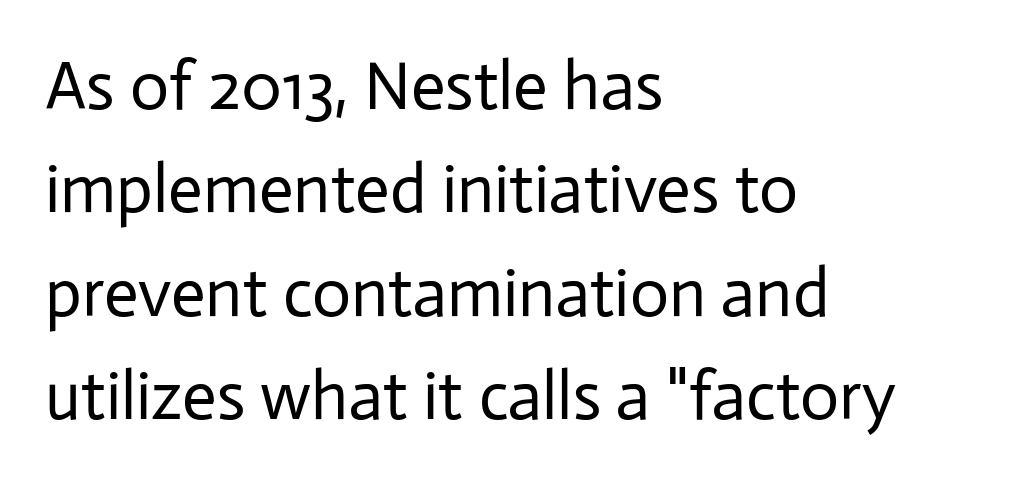
The image shows 68 px regular-weight sans-serif type, upright; set left-aligned, normal line spacing (1.52x), normal letter spacing, not underlined; low stroke contrast and a medium x-height.
